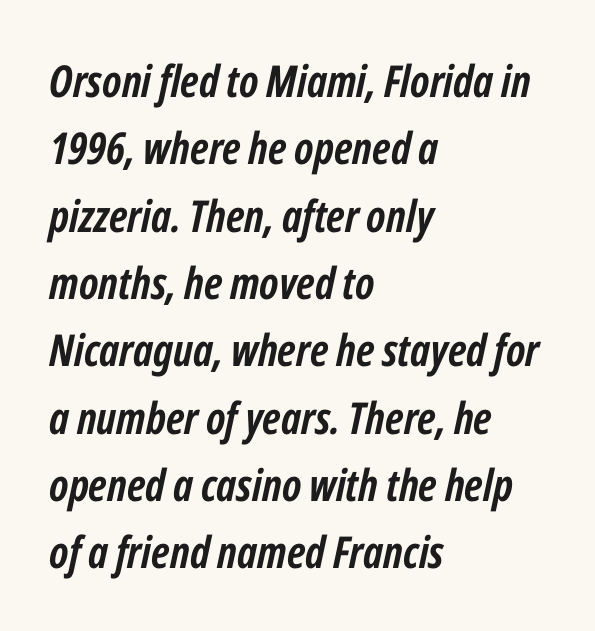
Q: Is the text bold? A: Yes.
Q: Is the text italic (slanted)? A: Yes, it leans right by about 12 degrees.
Q: Is the text underlined? A: No.
Q: How is the paragraph aligned? A: Left-aligned.
Q: Is the spacing between letters normal or unusually wide? A: Normal.
Q: Is the spacing between lines tight, normal or loose? A: Normal.
Q: Width (condensed, normal, or wide)? A: Condensed.
Q: Stroke contrast? A: Low.
Q: x-height? A: Medium.
Q: Monospaced? A: No.
